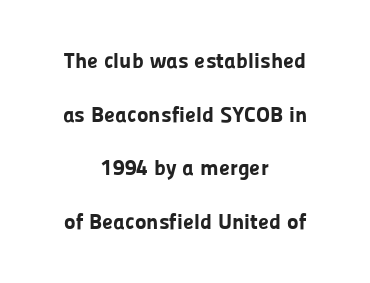
The image shows 22 px bold type, upright; set centered, loose line spacing (2.44x), normal letter spacing, not underlined.
